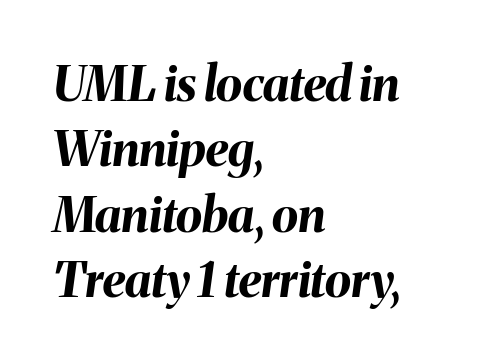
Q: Is the text bold? A: Yes.
Q: Is the text italic (slanted)? A: Yes, it leans right by about 8 degrees.
Q: Is the text underlined? A: No.
Q: How is the paragraph aligned? A: Left-aligned.
Q: Is the spacing between letters normal or unusually wide? A: Normal.
Q: Is the spacing between lines tight, normal or loose? A: Normal.
Q: Width (condensed, normal, or wide)? A: Normal.
Q: Stroke contrast? A: Medium.
Q: x-height? A: Medium.
Q: Monospaced? A: No.
